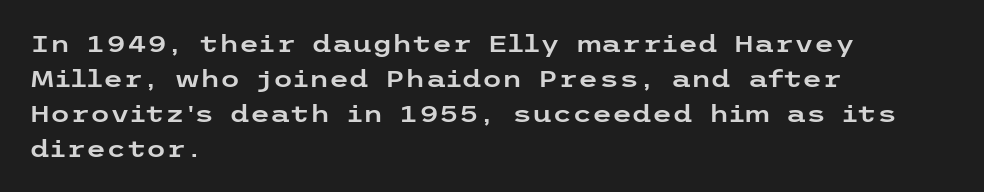
The image shows 23 px text type, upright; set left-aligned, normal line spacing (1.52x), normal letter spacing, not underlined.
